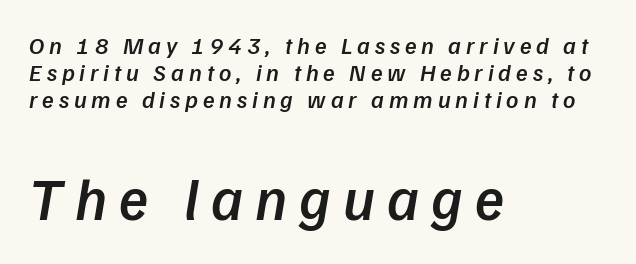
Q: Is the text bold? A: Semi-bold.
Q: Is the typeface a serif or a sans-serif typeface? A: Sans-serif.
Q: Is the text underlined? A: No.
Q: How is the paragraph aligned? A: Left-aligned.
Q: Is the spacing between letters normal or unusually wide? A: Unusually wide.
Q: Is the spacing between lines tight, normal or loose? A: Tight.
Q: Which block of text is set in a larger size, the first (top) or the second (bottom)? A: The second (bottom) one.
Q: Width (condensed, normal, or wide)? A: Normal.
Q: Stroke contrast? A: Low.
Q: x-height? A: Medium.
Q: Monospaced? A: No.
